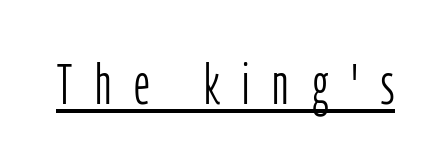
The image shows 56 px light, condensed sans-serif type, upright; set unusually wide letter spacing (+0.41 em), underlined; low stroke contrast and a medium x-height.
